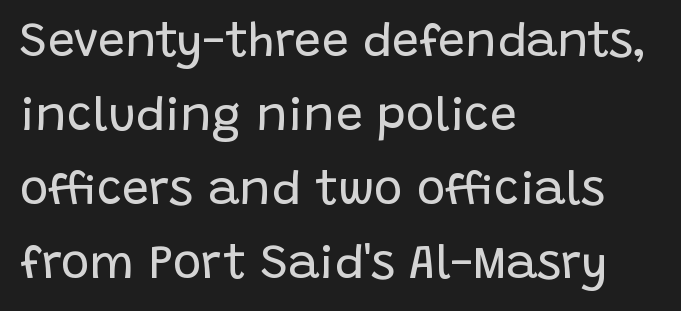
The image shows 48 px regular-weight sans-serif type, upright; set left-aligned, normal line spacing (1.54x), normal letter spacing, not underlined; low stroke contrast and a large x-height.
